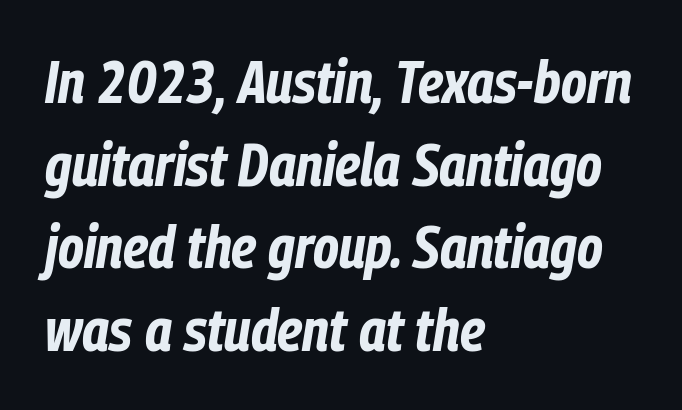
Q: Is the text bold? A: Yes.
Q: Is the text italic (slanted)? A: Yes, it leans right by about 9 degrees.
Q: Is the text underlined? A: No.
Q: How is the paragraph aligned? A: Left-aligned.
Q: Is the spacing between letters normal or unusually wide? A: Normal.
Q: Is the spacing between lines tight, normal or loose? A: Normal.
Q: Width (condensed, normal, or wide)? A: Condensed.
Q: Stroke contrast? A: Low.
Q: x-height? A: Medium.
Q: Monospaced? A: No.
